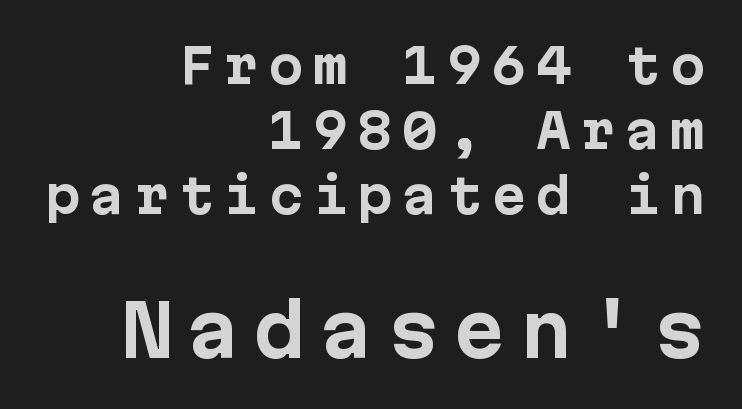
The image shows 70 px bold sans-serif type, upright; set right-aligned, normal line spacing (1.38x), unusually wide letter spacing (+0.2 em), not underlined; the second (bottom) block is 1.49x larger; low stroke contrast and a medium x-height.
